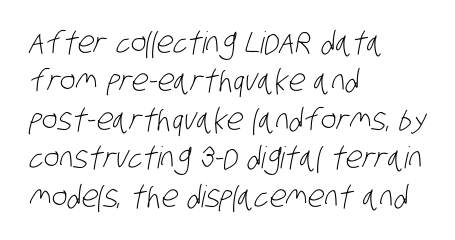
Q: Is the text bold? A: No.
Q: Is the typeface a serif or a sans-serif typeface? A: Sans-serif.
Q: Is the text underlined? A: No.
Q: How is the paragraph aligned? A: Left-aligned.
Q: Is the spacing between letters normal or unusually wide? A: Normal.
Q: Is the spacing between lines tight, normal or loose? A: Normal.
Q: Width (condensed, normal, or wide)? A: Condensed.
Q: Stroke contrast? A: Low.
Q: x-height? A: Large.
Q: Monospaced? A: No.
